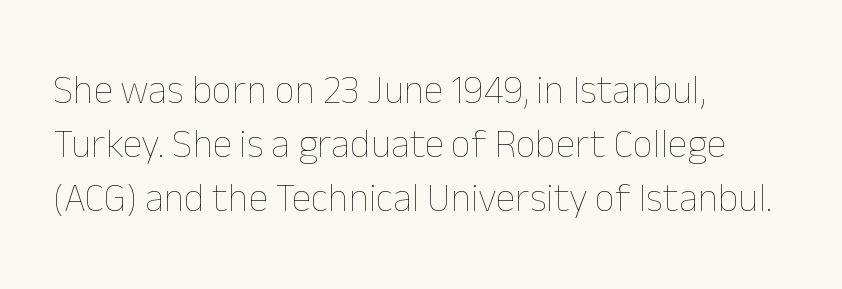
The image shows 40 px thin type, upright; set left-aligned, normal line spacing (1.35x), normal letter spacing, not underlined; low stroke contrast and a medium x-height.
